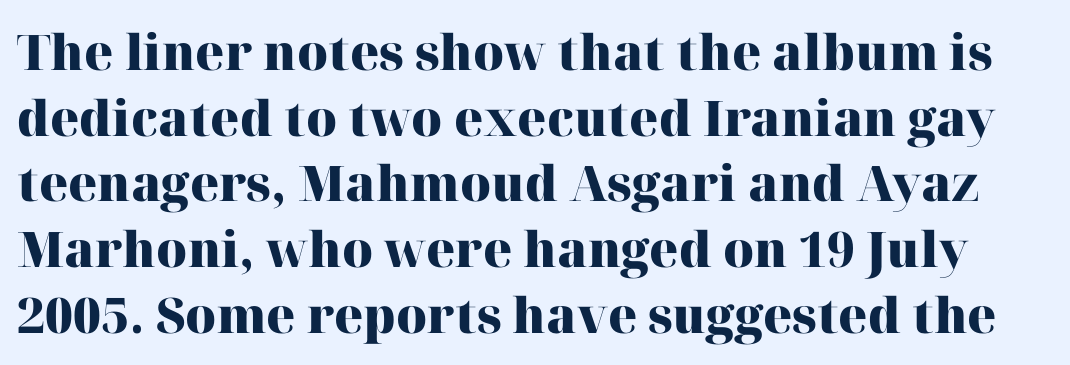
Emphasis by weight is at full strength: bold. Does extra space separate the letters? No, they use regular spacing. Only glyphs here, with clear space below each row. The line-height multiplier appears to be the usual default. Quick note: not italic, upright. The type family on display is of the serif kind.
